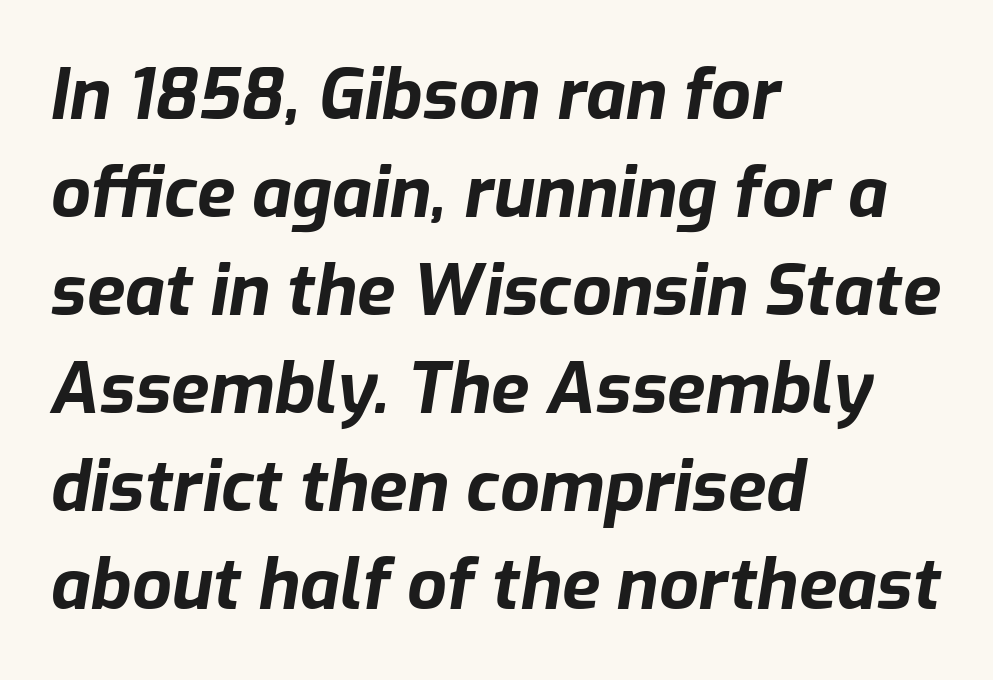
The passage shown stacks its lines at a standard gap. This rendering uses left alignment, leaving the right contour irregular. The letters are bold, with thick, heavy strokes. Is this a fixed-width face? No — the glyphs have proportional, varying widths.
